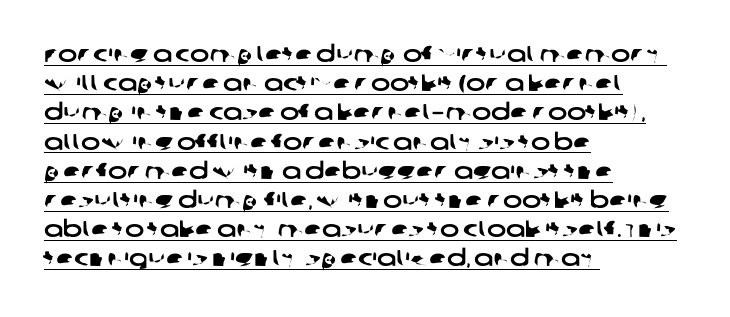
{"underline": "yes", "align": "left", "line_spacing": "normal", "line_spacing_ratio": 1.27, "letter_spacing": "normal", "letter_spacing_em": 0.0, "glyph_px": 23}
